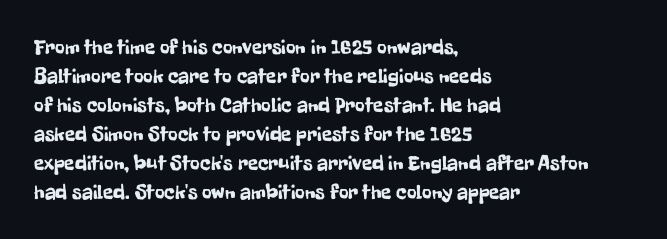
The image shows 21 px text type, upright; set left-aligned, normal line spacing (1.38x), normal letter spacing, not underlined.
